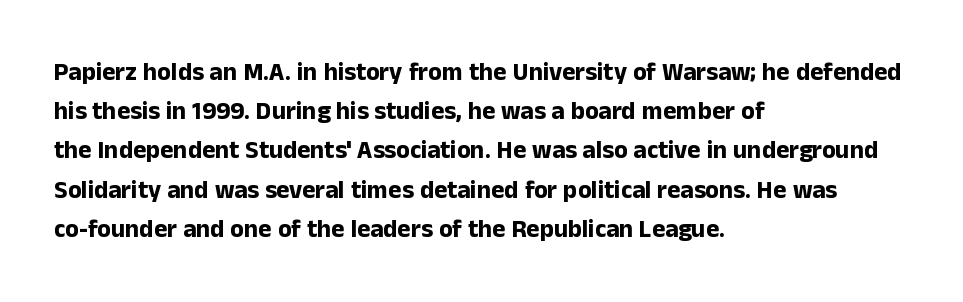
There is no visible air inserted between adjacent glyphs. This sample is left-justified, so line endings fall wherever the words run out. Normally led — the rows are evenly, conventionally spaced. The lettering holds an erect, upright posture throughout.
